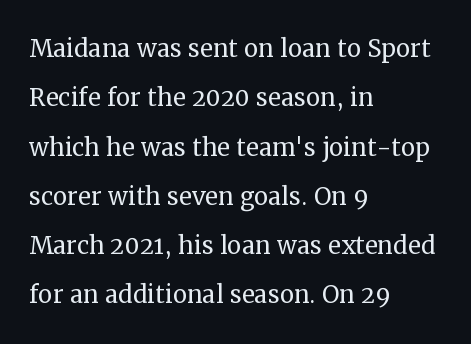
The image shows 32 px regular-weight serif type, upright; set left-aligned, normal line spacing (1.54x), normal letter spacing, not underlined; medium stroke contrast and a medium x-height.
